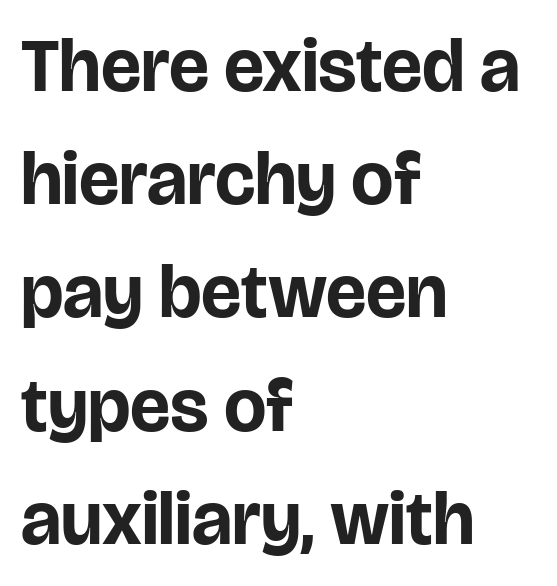
The image shows 75 px bold sans-serif type, upright; set left-aligned, normal line spacing (1.51x), normal letter spacing, not underlined; low stroke contrast and a large x-height.
